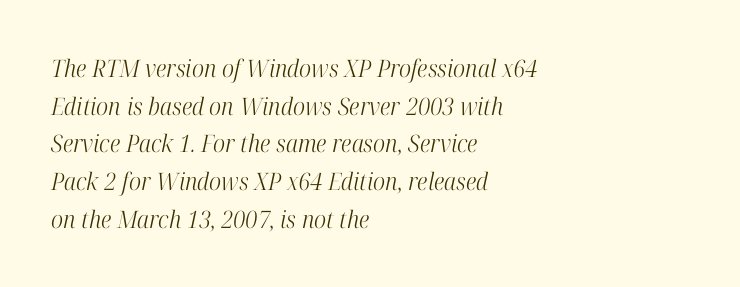
Q: Is the text bold? A: No.
Q: Is the text italic (slanted)? A: Yes, it leans right by about 12 degrees.
Q: Is the text underlined? A: No.
Q: How is the paragraph aligned? A: Left-aligned.
Q: Is the spacing between letters normal or unusually wide? A: Normal.
Q: Is the spacing between lines tight, normal or loose? A: Normal.
